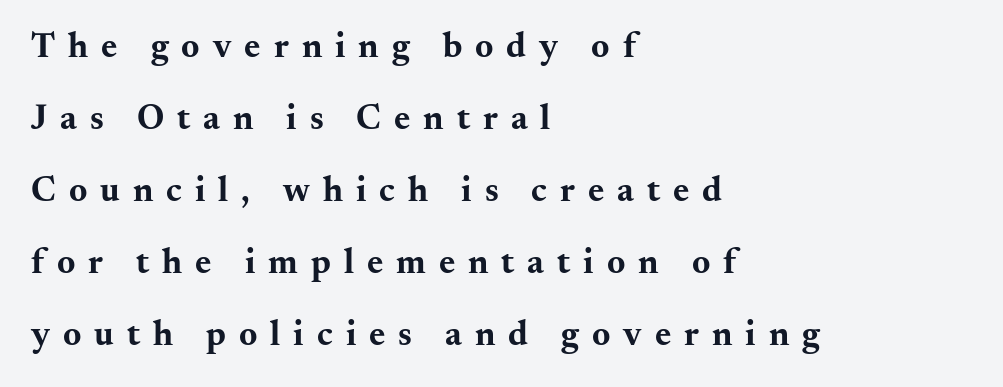
{"serif": "yes", "italic": "no", "bold": "yes", "weight": "bold", "width": "wide", "stroke_contrast": "medium", "x_height": "small", "monospaced": "no", "underline": "no", "align": "left", "line_spacing": "loose", "line_spacing_ratio": 2.06, "letter_spacing": "wide", "letter_spacing_em": 0.37, "glyph_px": 35}
